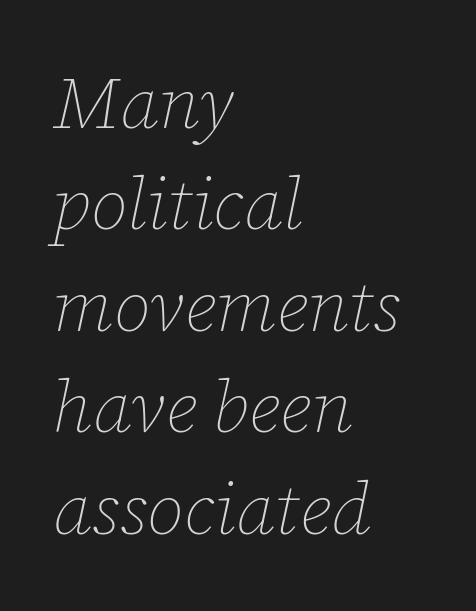
Letters have the restrained weight of plain body copy at most. Glance below the letters and you will spot only blank space. This sample keeps an unexceptional amount of space between lines. Proportional: the letters do not fall into vertical columns. Style check: oblique.
